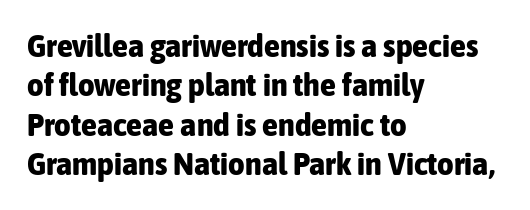
{"serif": "no", "italic": "no", "bold": "yes", "weight": "bold", "width": "condensed", "stroke_contrast": "low", "x_height": "medium", "monospaced": "no", "underline": "no", "align": "left", "line_spacing_ratio": 1.23, "letter_spacing": "normal", "letter_spacing_em": 0.0, "glyph_px": 32}
